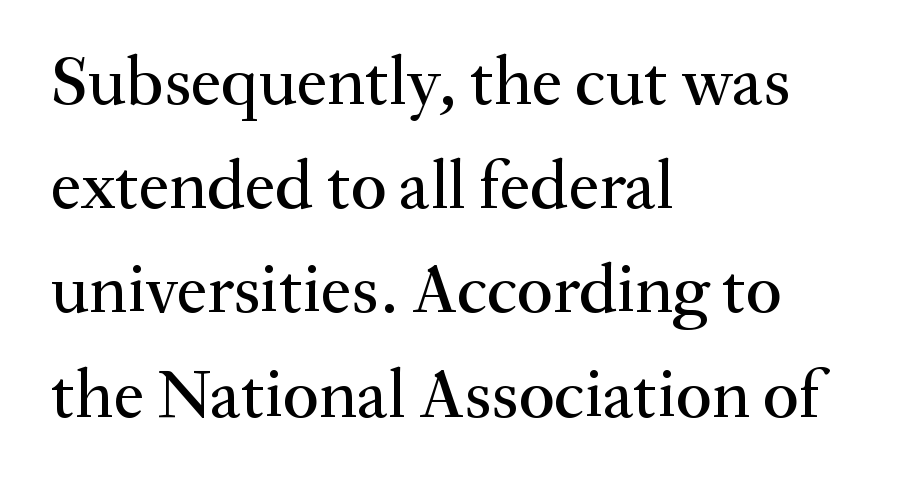
Q: Is the text italic (slanted)? A: No, it is upright.
Q: Is the typeface a serif or a sans-serif typeface? A: Serif.
Q: Is the text underlined? A: No.
Q: How is the paragraph aligned? A: Left-aligned.
Q: Is the spacing between letters normal or unusually wide? A: Normal.
Q: Is the spacing between lines tight, normal or loose? A: Normal.
Q: Width (condensed, normal, or wide)? A: Normal.
Q: Stroke contrast? A: Medium.
Q: x-height? A: Small.
Q: Monospaced? A: No.
